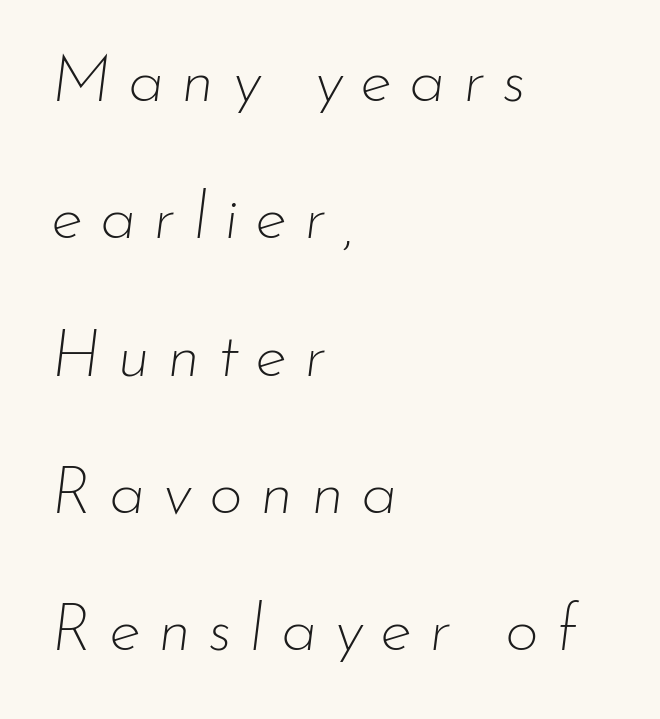
The image shows 66 px thin type, italic (leaning right); set left-aligned, loose line spacing (2.08x), unusually wide letter spacing (+0.26 em), not underlined; low stroke contrast and a small x-height.
